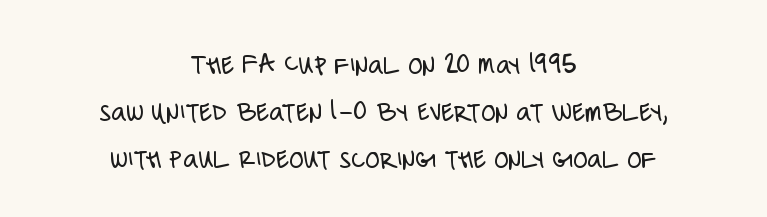
{"serif": "no", "italic": "no", "bold": "no", "weight": "light", "width": "condensed", "stroke_contrast": "low", "x_height": "large", "monospaced": "no", "underline": "no", "align": "center", "line_spacing": "normal", "line_spacing_ratio": 1.62, "letter_spacing": "normal", "letter_spacing_em": 0.0, "glyph_px": 29}
